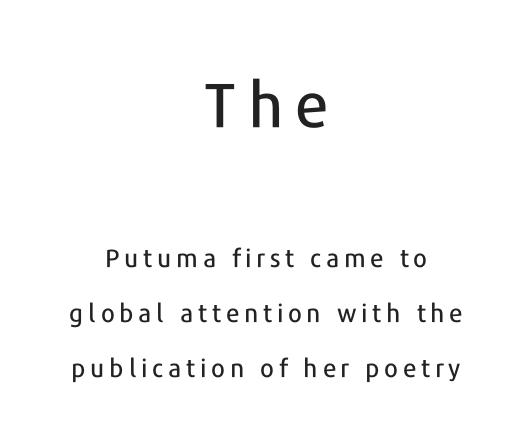
Q: Is the text italic (slanted)? A: No, it is upright.
Q: Is the typeface a serif or a sans-serif typeface? A: Sans-serif.
Q: Is the text underlined? A: No.
Q: How is the paragraph aligned? A: Centered.
Q: Is the spacing between lines tight, normal or loose? A: Loose.
Q: Which block of text is set in a larger size, the first (top) or the second (bottom)? A: The first (top) one.
Q: Width (condensed, normal, or wide)? A: Normal.
Q: Stroke contrast? A: Low.
Q: x-height? A: Medium.
Q: Monospaced? A: No.
